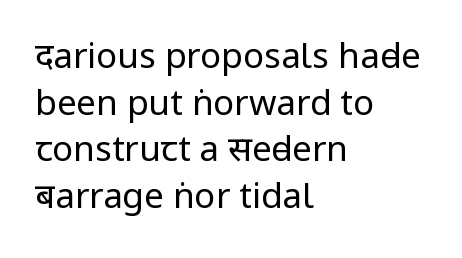
The image shows 35 px regular-weight, condensed sans-serif type, upright; set left-aligned, normal line spacing (1.33x), normal letter spacing, not underlined; low stroke contrast and a large x-height.
